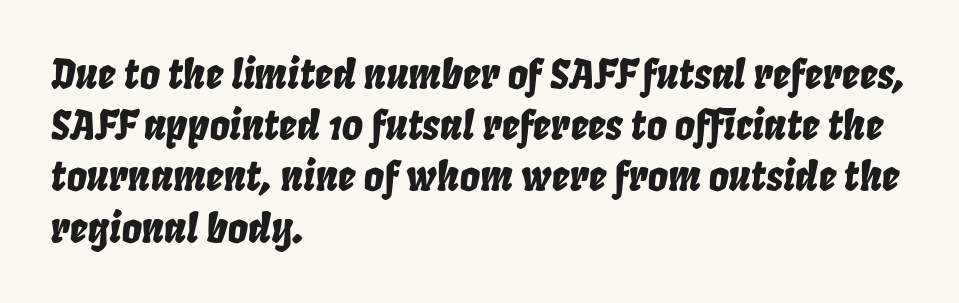
{"italic": "yes", "lean": "right", "slant_degrees": 8, "width": "condensed", "stroke_contrast": "low", "x_height": "large", "monospaced": "no", "underline": "no", "align": "left", "line_spacing": "normal", "line_spacing_ratio": 1.28, "letter_spacing": "normal", "letter_spacing_em": 0.0, "glyph_px": 40}
